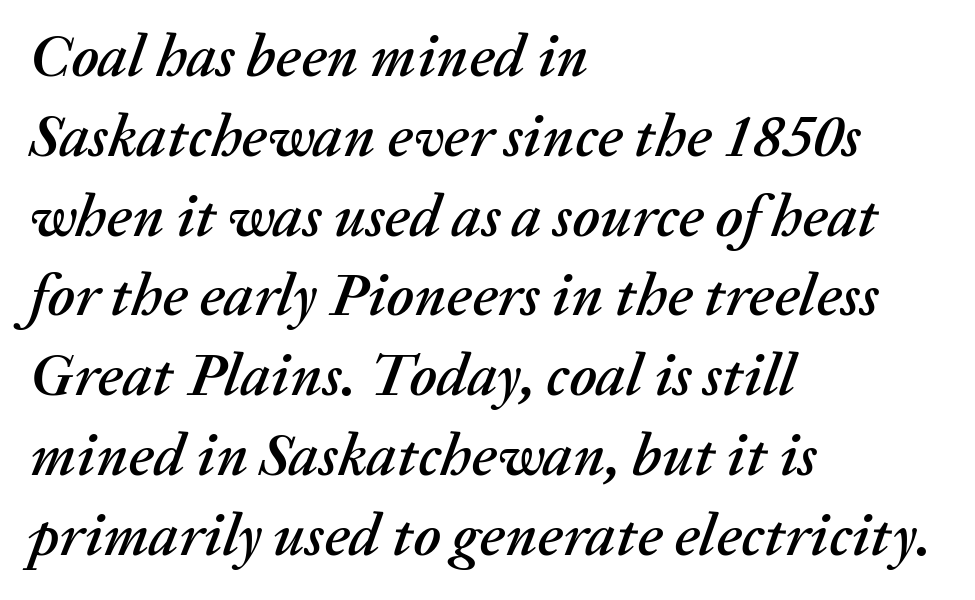
Style check: oblique. Rows of type keep a routine distance in the vertical direction. Looks like regular typesetting: each glyph gets only the width it needs. Short and long lines alike share a common starting point at left. How are the letters spaced? Ordinarily, with no added tracking. Quick note: underline off.
